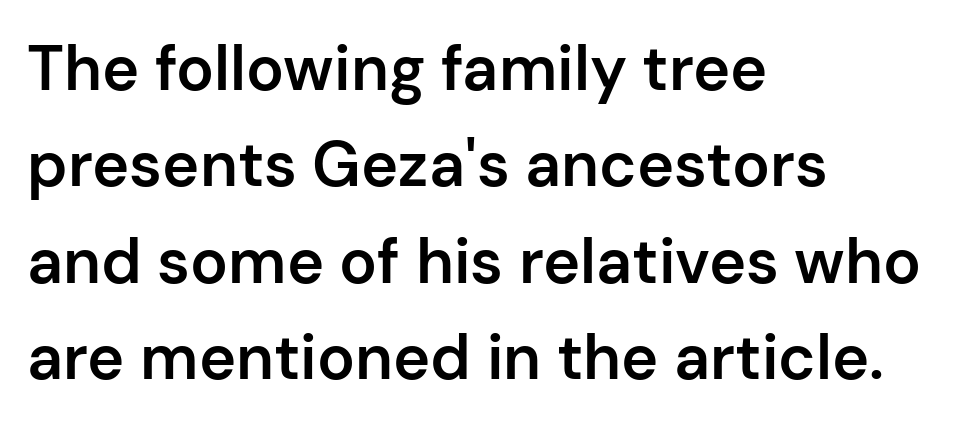
Q: Is the text bold? A: Semi-bold.
Q: Is the text italic (slanted)? A: No, it is upright.
Q: Is the typeface a serif or a sans-serif typeface? A: Sans-serif.
Q: Is the text underlined? A: No.
Q: How is the paragraph aligned? A: Left-aligned.
Q: Is the spacing between letters normal or unusually wide? A: Normal.
Q: Is the spacing between lines tight, normal or loose? A: Normal.
Q: Width (condensed, normal, or wide)? A: Normal.
Q: Stroke contrast? A: Low.
Q: x-height? A: Medium.
Q: Monospaced? A: No.
